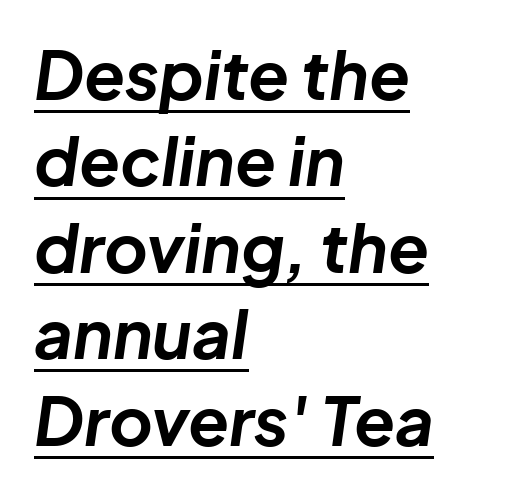
The image shows 67 px bold type, italic (leaning right); set left-aligned, normal line spacing (1.29x), normal letter spacing, underlined; low stroke contrast and a medium x-height.
